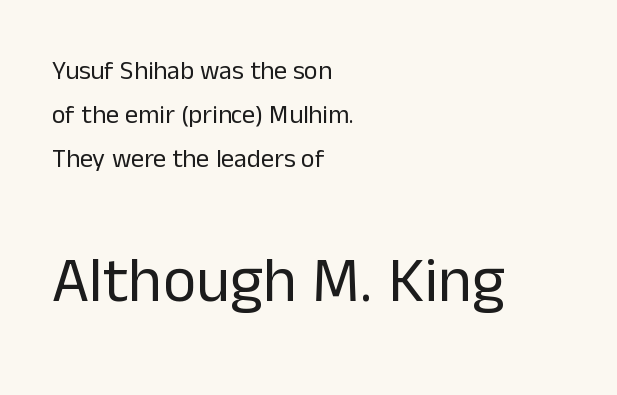
{"serif": "no", "italic": "no", "bold": "no", "weight": "regular", "width": "normal", "stroke_contrast": "low", "x_height": "medium", "monospaced": "no", "underline": "no", "align": "left", "line_spacing": "normal", "line_spacing_ratio": 1.7, "letter_spacing": "normal", "letter_spacing_em": 0.0, "larger_block": "second", "size_ratio": 2.46, "glyph_px": 64}
